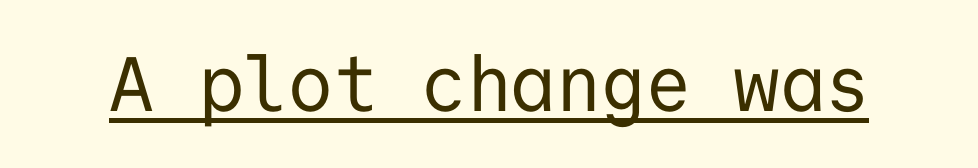
Notice how a bar underscores the lettering throughout. Are there feet on the stems? There aren't — it's a sans. The letters march in equal steps, a hallmark of fixed-pitch type. This sample uses an upright cut, with every glyph sitting square on the baseline. The cut favours lightness, reaching ordinary text weight at its darkest. Does extra space separate the letters? No, they use regular spacing.
